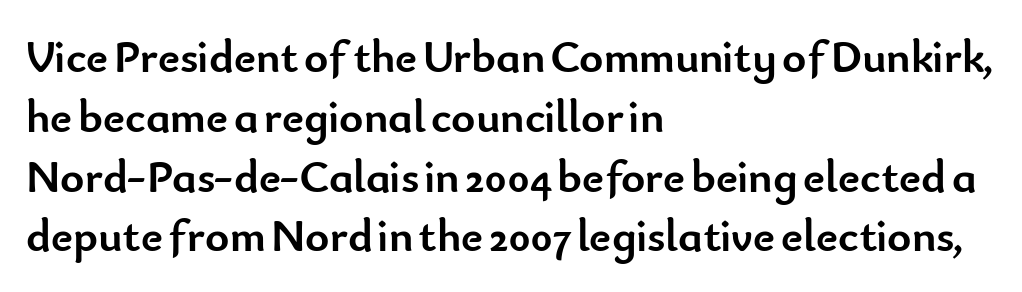
The image shows 46 px semibold sans-serif type, upright; set left-aligned, normal line spacing (1.3x), normal letter spacing, not underlined; low stroke contrast and a small x-height.
